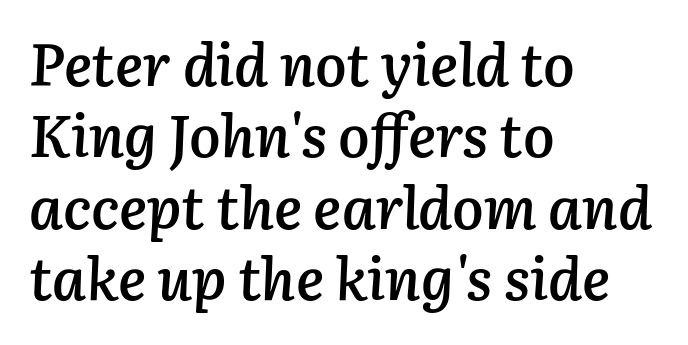
Looking at the ascenders, they clearly lean. A somewhat darkened texture: the type is semibold rather than bold. Leftover space on each line is placed entirely after the last word. Note the varied advance widths — an 'i' is clearly narrower than an 'm'. Nobody touched the tracking dial on this one.
